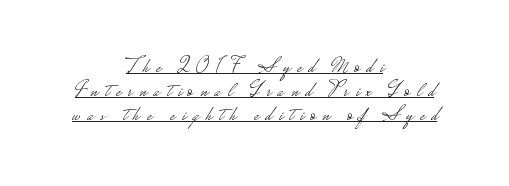
The image shows 21 px text type; set centered, tight line spacing (1.15x), unusually wide letter spacing (+0.32 em), underlined.
